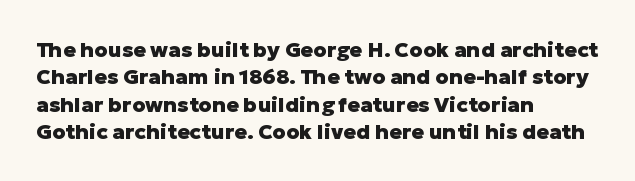
{"italic": "no", "bold": "yes", "underline": "no", "align": "left", "line_spacing": "normal", "line_spacing_ratio": 1.3, "letter_spacing": "normal", "letter_spacing_em": 0.0, "glyph_px": 21}
